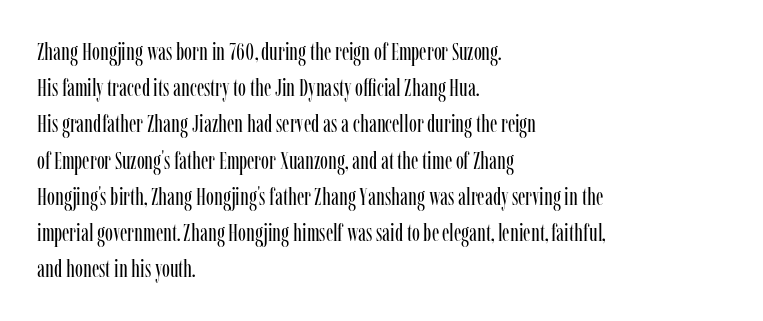
Default kerning and tracking; the words read as compact shapes. Tall strokes in this sample are plumb rather than angled. This rendering uses left alignment, leaving the right contour irregular. Students, observe: this is what conventionally led text looks like. Each stroke keeps to a modest, everyday thickness or less. Honestly, there is no underline to notice here at all.
